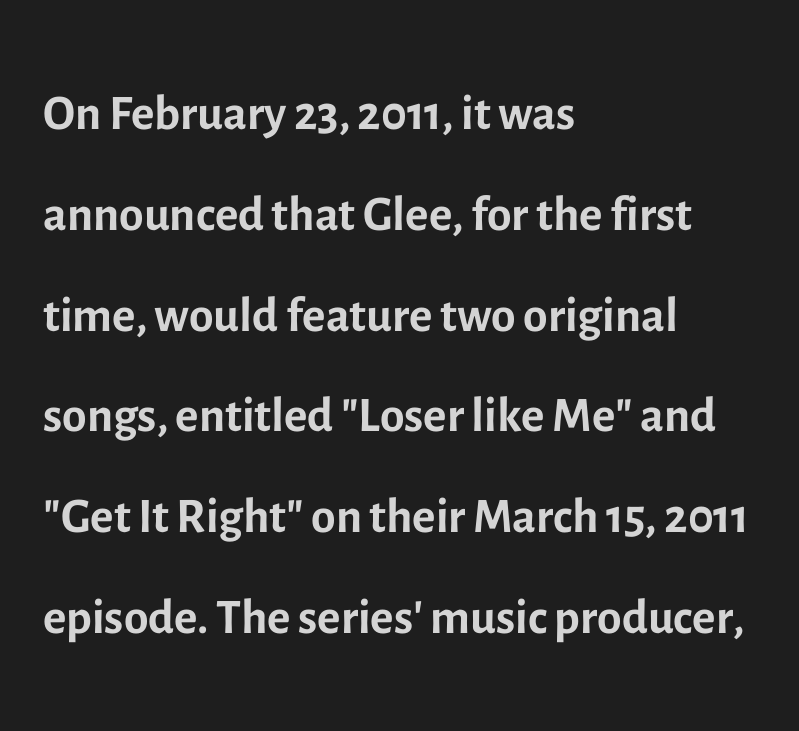
{"serif": "no", "italic": "no", "bold": "no", "weight": "regular", "width": "normal", "x_height": "medium", "monospaced": "no", "underline": "no", "align": "left", "line_spacing": "normal", "line_spacing_ratio": 1.42, "letter_spacing": "normal", "letter_spacing_em": 0.0, "glyph_px": 71}
